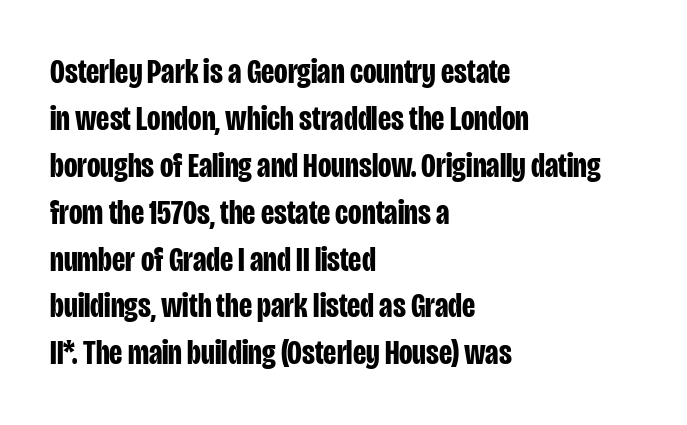
Words float on clear page, feet unadorned. Do the characters align in a grid? No, the font is proportional. Unlike a traditional serif, this face leaves its strokes unadorned. The specimen reads as upright at a glance.
